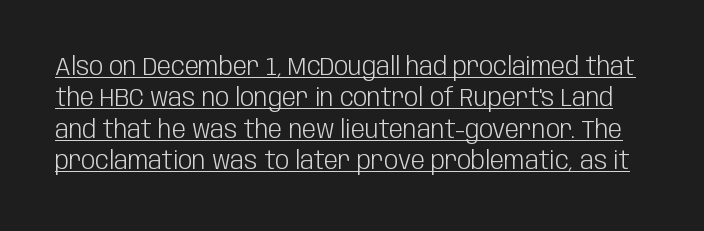
The image shows 25 px text type, upright; set normal line spacing (1.26x), normal letter spacing, underlined.
